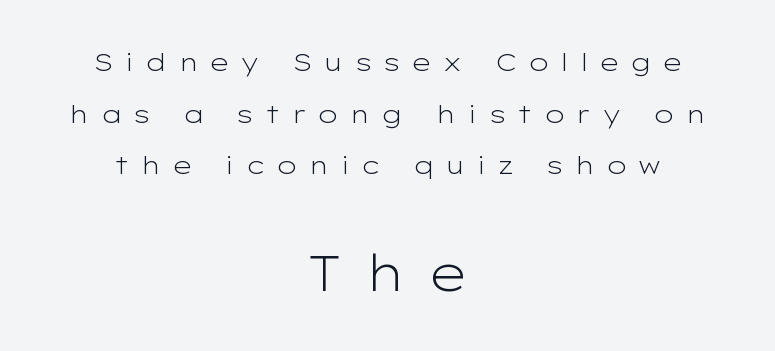
Q: Is the text bold? A: No.
Q: Is the text italic (slanted)? A: No, it is upright.
Q: Is the typeface a serif or a sans-serif typeface? A: Sans-serif.
Q: Is the text underlined? A: No.
Q: How is the paragraph aligned? A: Centered.
Q: Is the spacing between letters normal or unusually wide? A: Unusually wide.
Q: Is the spacing between lines tight, normal or loose? A: Loose.
Q: Which block of text is set in a larger size, the first (top) or the second (bottom)? A: The second (bottom) one.
Q: Width (condensed, normal, or wide)? A: Wide.
Q: Stroke contrast? A: Low.
Q: x-height? A: Medium.
Q: Monospaced? A: No.
